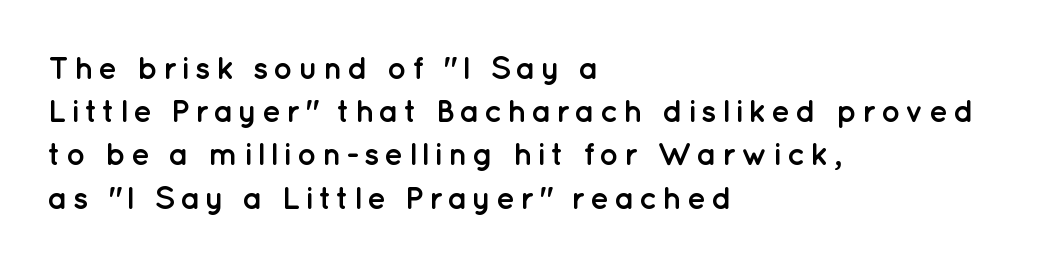
{"serif": "no", "italic": "no", "bold": "yes", "weight": "semibold", "width": "normal", "stroke_contrast": "low", "x_height": "medium", "monospaced": "no", "underline": "no", "align": "left", "line_spacing": "normal", "line_spacing_ratio": 1.35, "glyph_px": 32}
